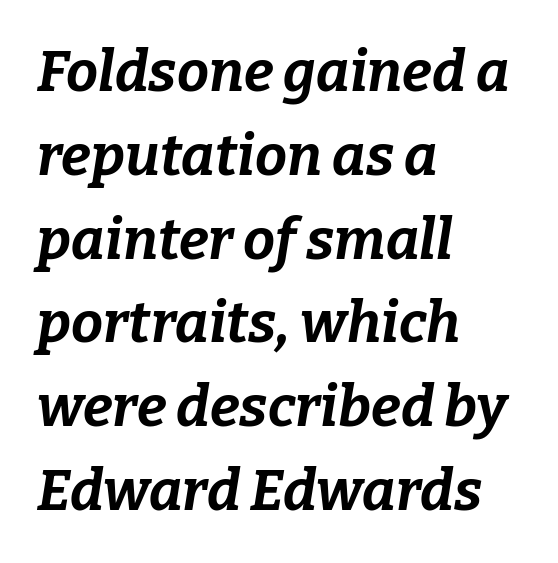
{"italic": "yes", "lean": "right", "slant_degrees": 9, "bold": "yes", "weight": "bold", "width": "normal", "stroke_contrast": "low", "x_height": "medium", "monospaced": "no", "underline": "no", "align": "left", "line_spacing": "normal", "line_spacing_ratio": 1.47, "letter_spacing": "normal", "letter_spacing_em": 0.0, "glyph_px": 57}
